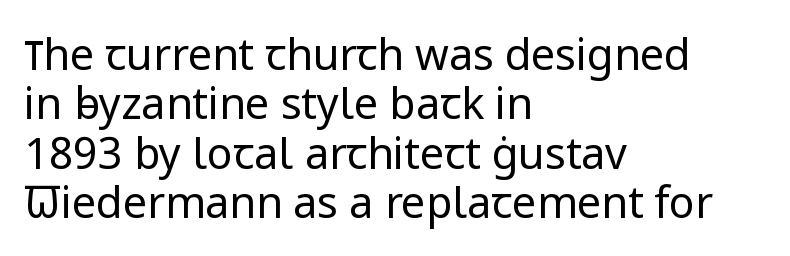
In terms of letterform style, serifs are entirely absent. Here the designer chose a conventional face with non-uniform glyph widths. Quick note: interline space is minimal. There is no visible air inserted between adjacent glyphs. If you drew a line through each stem, it would be perfectly vertical. Line beginnings align vertically; line endings do not.
